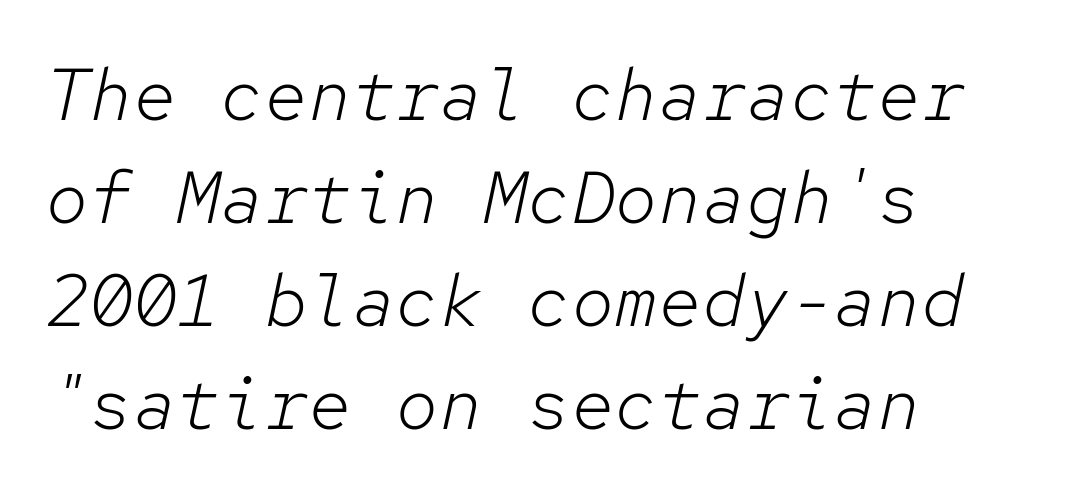
Weight: in the light-to-regular range. Does the leading feel generous? No, just average. Nothing unusual about the tracking: characters are spaced as the font intends. This is oblique type, the kind used for emphasis or titles. A typesetter would call this monospace, since all characters share one set width. Short and long lines alike share a common starting point at left.
